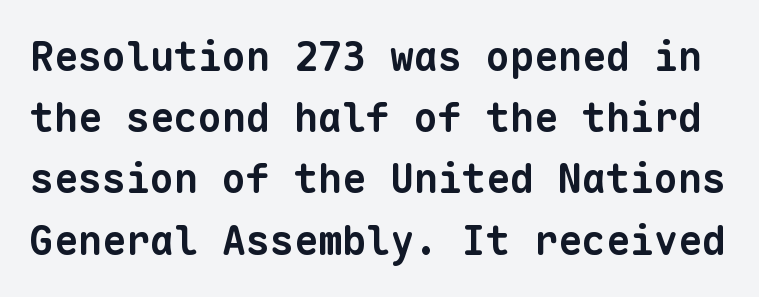
The image shows 40 px bold sans-serif type, monospaced; set normal line spacing (1.53x), normal letter spacing, not underlined; low stroke contrast and a medium x-height.
